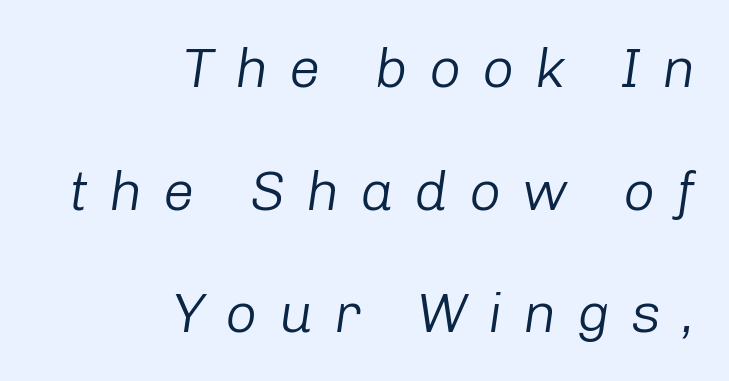
Honestly, the letter spacing is so wide it's the main thing you notice. Italic: yes, the glyphs are oblique. Descender tails drop into unmarked territory. Compared with typical paragraphs, the rows here are farther apart. The paragraph has a hard right edge and a soft left edge.
